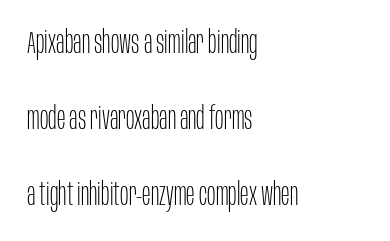
Q: Is the text bold? A: No.
Q: Is the text italic (slanted)? A: No, it is upright.
Q: Is the typeface a serif or a sans-serif typeface? A: Sans-serif.
Q: Is the text underlined? A: No.
Q: How is the paragraph aligned? A: Left-aligned.
Q: Is the spacing between letters normal or unusually wide? A: Normal.
Q: Is the spacing between lines tight, normal or loose? A: Loose.
Q: Width (condensed, normal, or wide)? A: Condensed.
Q: Stroke contrast? A: Low.
Q: x-height? A: Large.
Q: Monospaced? A: No.
